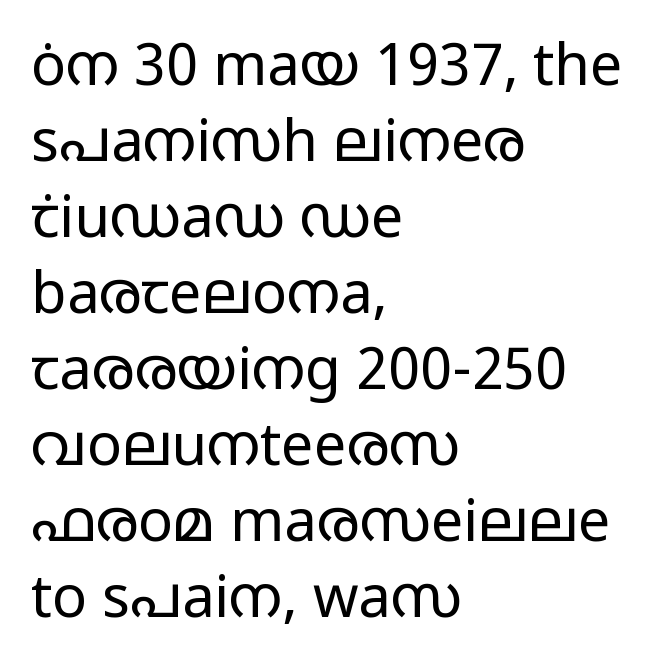
Q: Is the text bold? A: No.
Q: Is the text italic (slanted)? A: No, it is upright.
Q: Is the typeface a serif or a sans-serif typeface? A: Sans-serif.
Q: Is the text underlined? A: No.
Q: How is the paragraph aligned? A: Left-aligned.
Q: Is the spacing between letters normal or unusually wide? A: Normal.
Q: Is the spacing between lines tight, normal or loose? A: Normal.
Q: Width (condensed, normal, or wide)? A: Wide.
Q: Stroke contrast? A: Low.
Q: x-height? A: Medium.
Q: Monospaced? A: No.
